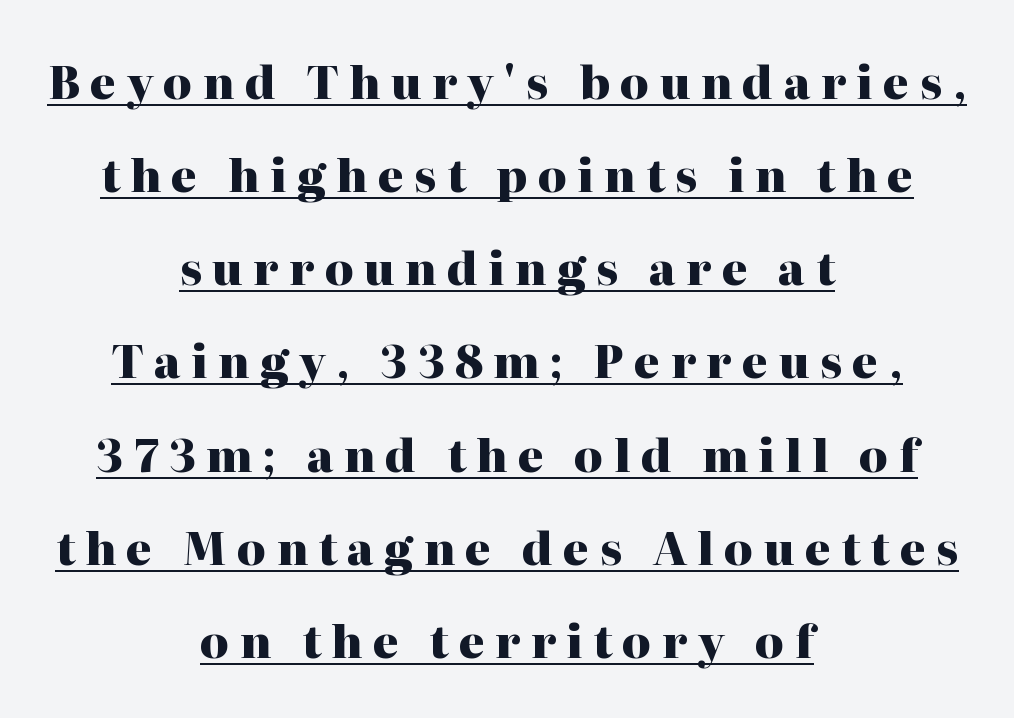
{"serif": "yes", "italic": "no", "bold": "yes", "weight": "heavy", "width": "normal", "stroke_contrast": "high", "x_height": "medium", "monospaced": "no", "underline": "yes", "align": "center", "line_spacing": "loose", "line_spacing_ratio": 2.07, "letter_spacing": "wide", "letter_spacing_em": 0.23, "glyph_px": 45}
